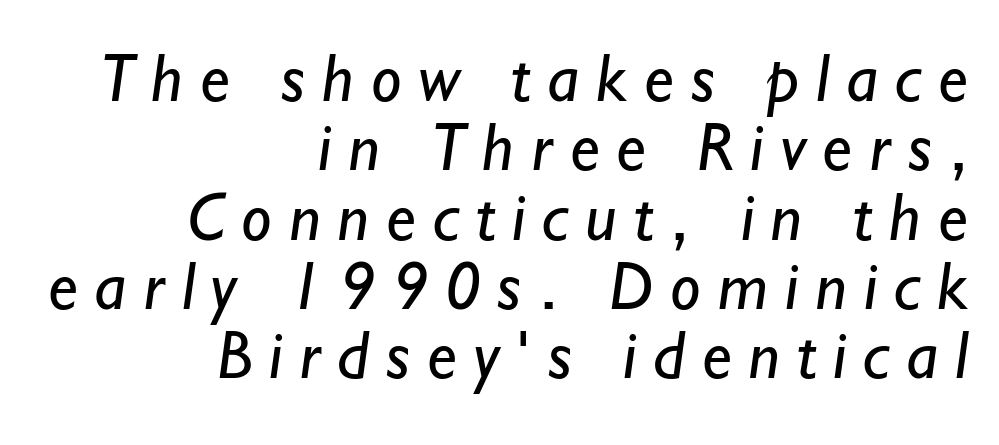
{"serif": "no", "bold": "no", "weight": "regular", "width": "normal", "stroke_contrast": "low", "x_height": "small", "monospaced": "no", "underline": "no", "align": "right", "line_spacing": "tight", "line_spacing_ratio": 1.02, "letter_spacing": "wide", "letter_spacing_em": 0.25, "glyph_px": 68}
